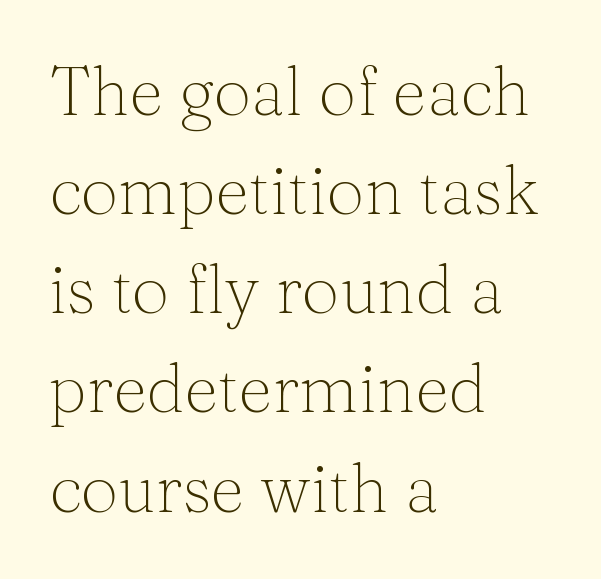
The image shows 67 px thin serif type, upright; set left-aligned, normal line spacing (1.48x), normal letter spacing, not underlined; medium stroke contrast and a medium x-height.
